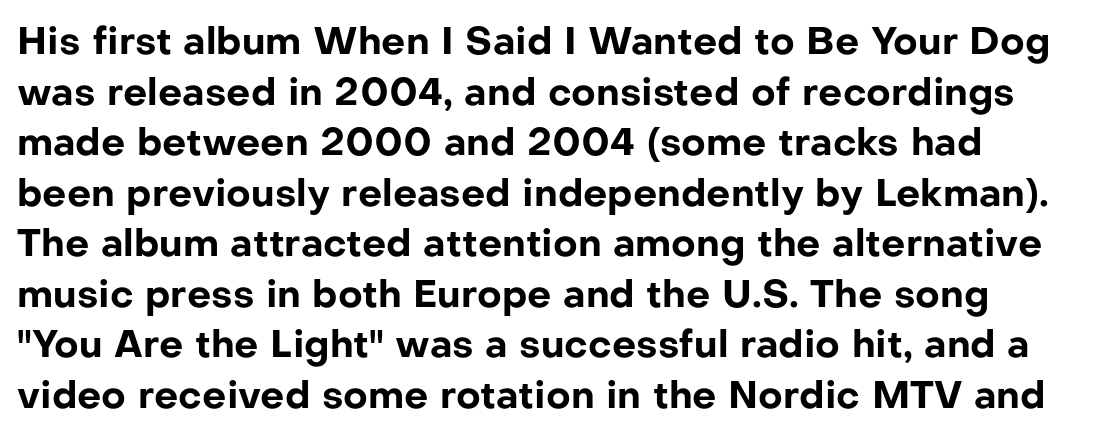
Q: Is the text bold? A: Yes.
Q: Is the text italic (slanted)? A: No, it is upright.
Q: Is the typeface a serif or a sans-serif typeface? A: Sans-serif.
Q: Is the text underlined? A: No.
Q: Is the spacing between letters normal or unusually wide? A: Normal.
Q: Is the spacing between lines tight, normal or loose? A: Normal.
Q: Width (condensed, normal, or wide)? A: Normal.
Q: Stroke contrast? A: Low.
Q: x-height? A: Medium.
Q: Monospaced? A: No.
